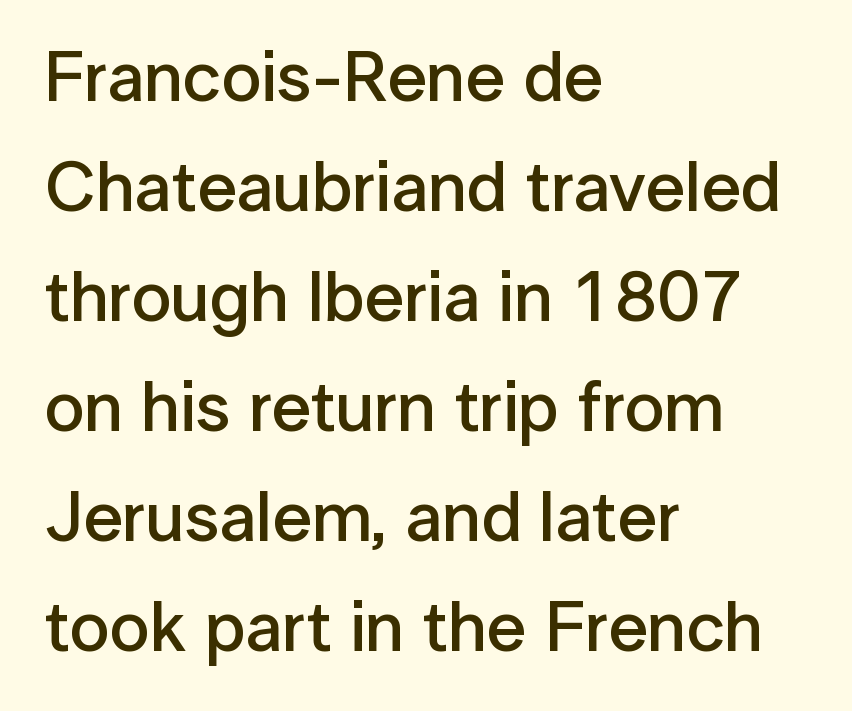
{"serif": "no", "italic": "no", "bold": "semi", "weight": "semibold", "width": "normal", "stroke_contrast": "low", "x_height": "medium", "monospaced": "no", "underline": "no", "align": "left", "line_spacing": "normal", "line_spacing_ratio": 1.55, "letter_spacing": "normal", "letter_spacing_em": 0.0, "glyph_px": 71}
